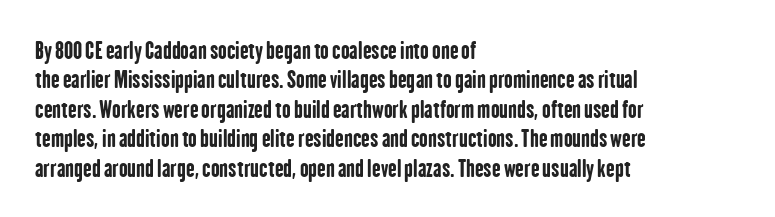
In terms of posture, this sample is upright. Whoever set this chose a conventional vertical rhythm. The space directly below the letters is spotless. A typesetter would call this zero additional tracking.
